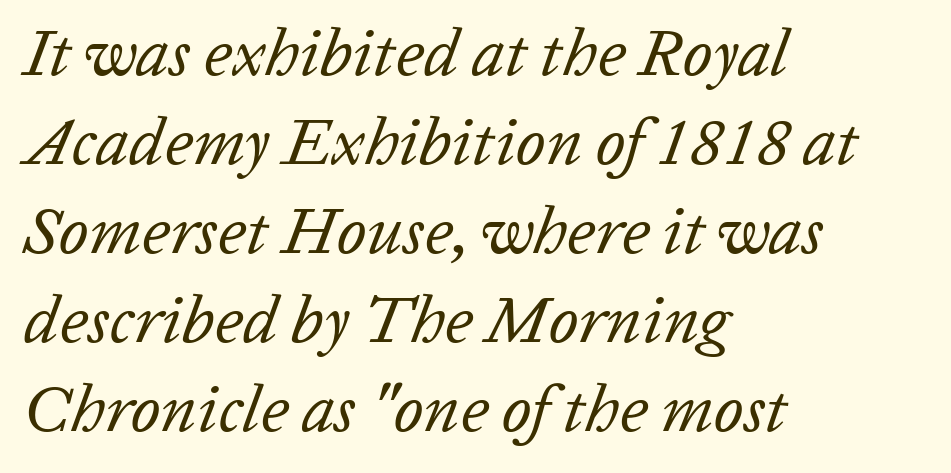
Q: Is the text bold? A: No.
Q: Is the text italic (slanted)? A: Yes, it leans right by about 20 degrees.
Q: Is the text underlined? A: No.
Q: How is the paragraph aligned? A: Left-aligned.
Q: Is the spacing between letters normal or unusually wide? A: Normal.
Q: Is the spacing between lines tight, normal or loose? A: Normal.
Q: Width (condensed, normal, or wide)? A: Normal.
Q: Stroke contrast? A: Low.
Q: x-height? A: Medium.
Q: Monospaced? A: No.
